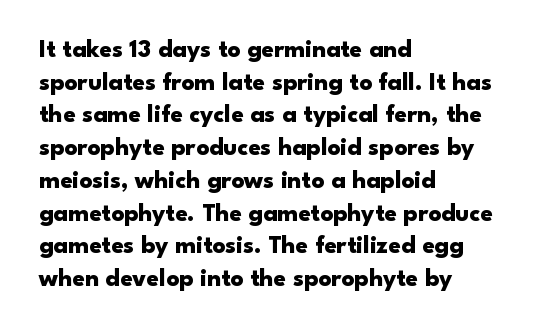
Q: Is the text bold? A: Yes.
Q: Is the text italic (slanted)? A: No, it is upright.
Q: Is the text underlined? A: No.
Q: How is the paragraph aligned? A: Left-aligned.
Q: Is the spacing between letters normal or unusually wide? A: Normal.
Q: Is the spacing between lines tight, normal or loose? A: Normal.
